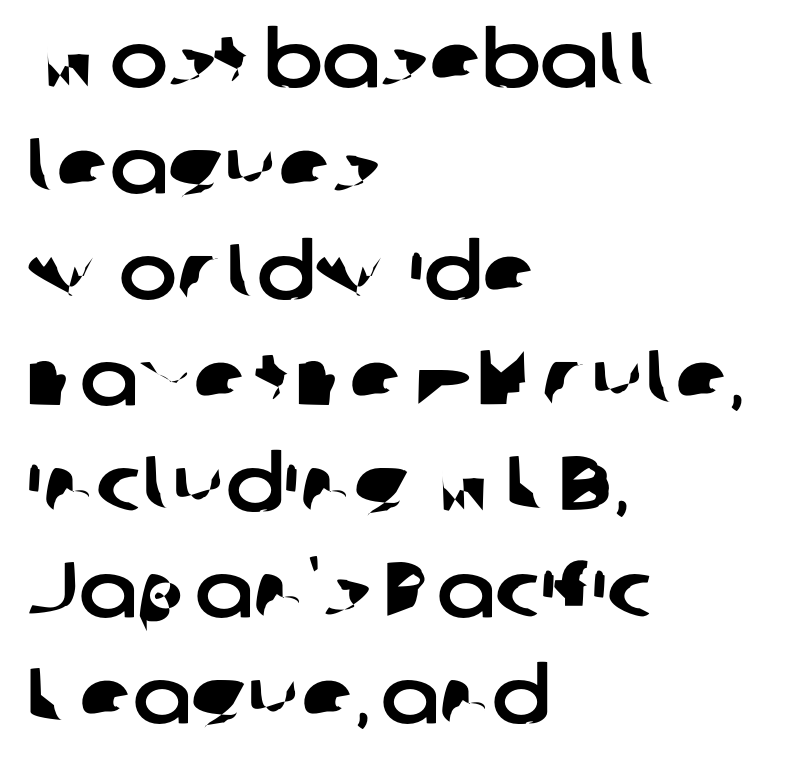
Q: Is the typeface a serif or a sans-serif typeface? A: Sans-serif.
Q: Is the text underlined? A: No.
Q: How is the paragraph aligned? A: Left-aligned.
Q: Is the spacing between letters normal or unusually wide? A: Normal.
Q: Is the spacing between lines tight, normal or loose? A: Normal.
Q: Width (condensed, normal, or wide)? A: Normal.
Q: Stroke contrast? A: Low.
Q: x-height? A: Medium.
Q: Monospaced? A: No.
